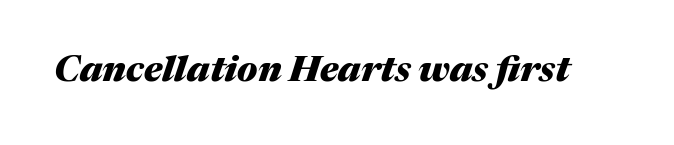
You could not count columns in this text — the font is proportionally spaced. These words are printed bold, with thick strokes throughout. Rule under the text: the space is simply empty. The specimen reads as italic at a glance.
